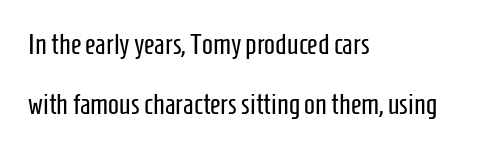
Q: Is the text bold? A: No.
Q: Is the text italic (slanted)? A: No, it is upright.
Q: Is the typeface a serif or a sans-serif typeface? A: Sans-serif.
Q: Is the text underlined? A: No.
Q: How is the paragraph aligned? A: Left-aligned.
Q: Is the spacing between letters normal or unusually wide? A: Normal.
Q: Is the spacing between lines tight, normal or loose? A: Loose.
Q: Width (condensed, normal, or wide)? A: Condensed.
Q: Stroke contrast? A: Low.
Q: x-height? A: Medium.
Q: Monospaced? A: No.
